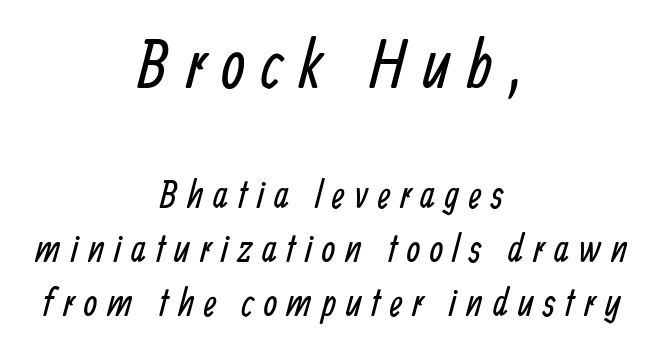
The image shows 68 px regular-weight, condensed sans-serif type; set centered, normal line spacing (1.38x), unusually wide letter spacing (+0.25 em), not underlined; the first (top) block is 1.74x larger; low stroke contrast and a medium x-height.
